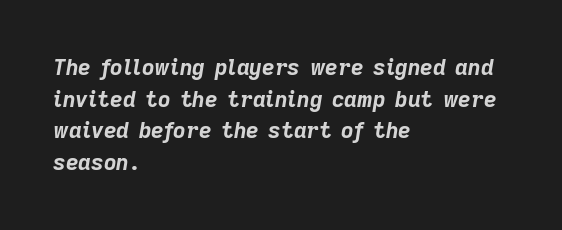
The image shows 22 px bold type, italic (leaning right); set left-aligned, normal line spacing (1.44x), normal letter spacing, not underlined.
